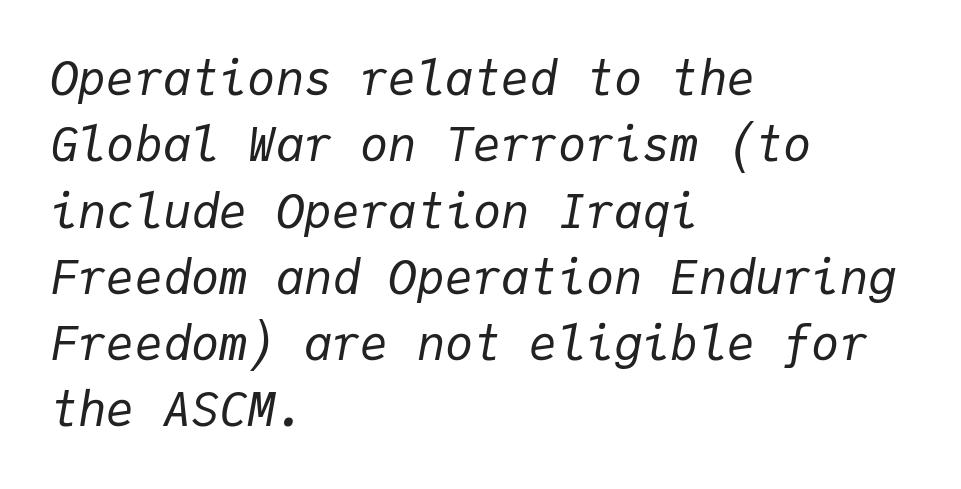
Q: Is the text bold? A: No.
Q: Is the text italic (slanted)? A: Yes, it leans right by about 9 degrees.
Q: Is the text underlined? A: No.
Q: How is the paragraph aligned? A: Left-aligned.
Q: Is the spacing between letters normal or unusually wide? A: Normal.
Q: Is the spacing between lines tight, normal or loose? A: Normal.
Q: Width (condensed, normal, or wide)? A: Normal.
Q: Stroke contrast? A: Low.
Q: x-height? A: Medium.
Q: Monospaced? A: Yes.
